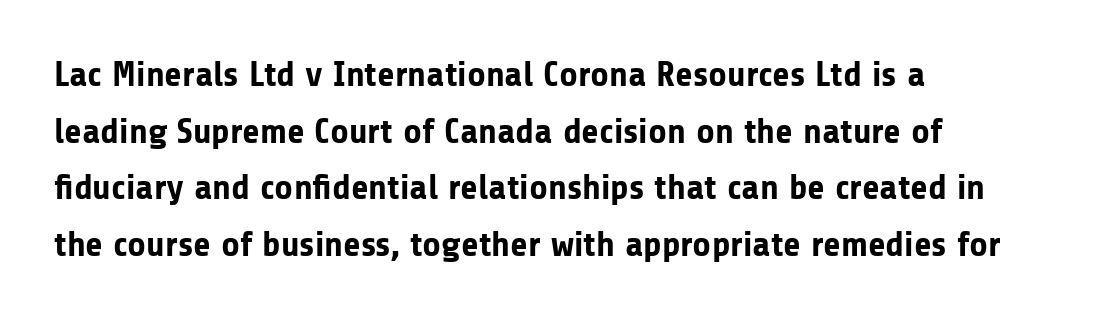
{"serif": "no", "italic": "no", "bold": "yes", "weight": "bold", "width": "normal", "stroke_contrast": "low", "x_height": "medium", "monospaced": "no", "underline": "no", "align": "left", "line_spacing": "normal", "line_spacing_ratio": 1.57, "letter_spacing": "normal", "letter_spacing_em": 0.0, "glyph_px": 36}
